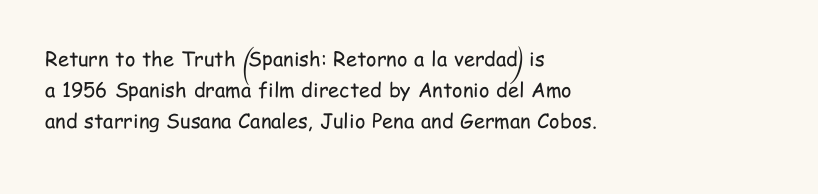
Q: Is the text bold? A: No.
Q: Is the text italic (slanted)? A: No, it is upright.
Q: Is the text underlined? A: No.
Q: How is the paragraph aligned? A: Left-aligned.
Q: Is the spacing between letters normal or unusually wide? A: Normal.
Q: Is the spacing between lines tight, normal or loose? A: Normal.
